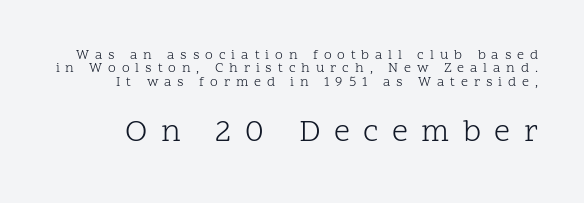
{"serif": "yes", "italic": "no", "bold": "no", "weight": "light", "width": "normal", "stroke_contrast": "low", "x_height": "medium", "monospaced": "no", "underline": "no", "line_spacing": "tight", "line_spacing_ratio": 0.95, "letter_spacing": "wide", "letter_spacing_em": 0.42, "larger_block": "second", "size_ratio": 2.29, "glyph_px": 32}
